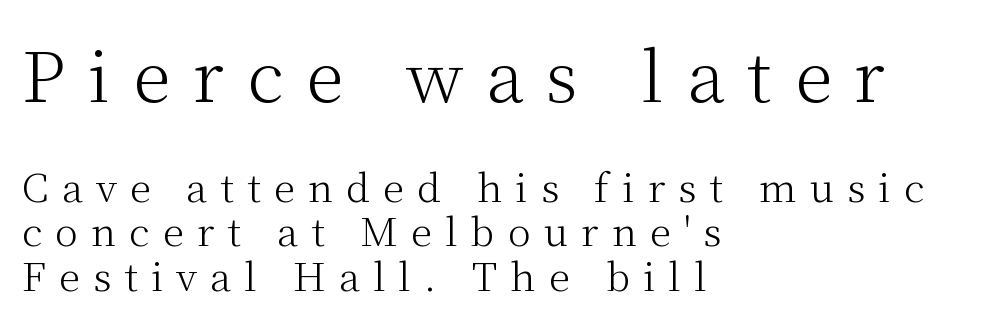
The image shows 69 px light serif type, upright; set left-aligned, tight line spacing (1.15x), unusually wide letter spacing (+0.33 em), not underlined; the first (top) block is 1.77x larger; medium stroke contrast and a medium x-height.
